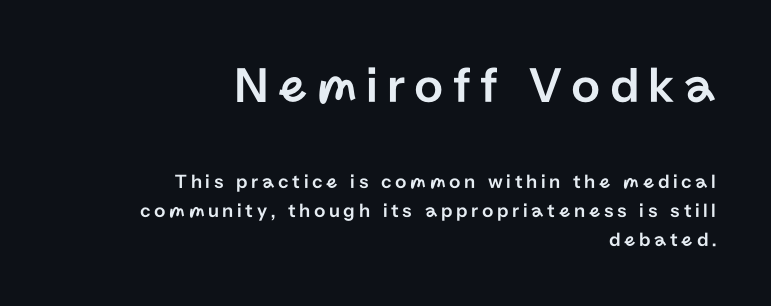
The image shows 51 px sans-serif type, upright; set right-aligned, normal line spacing (1.44x), not underlined; the first (top) block is 2.55x larger; low stroke contrast and a medium x-height.
